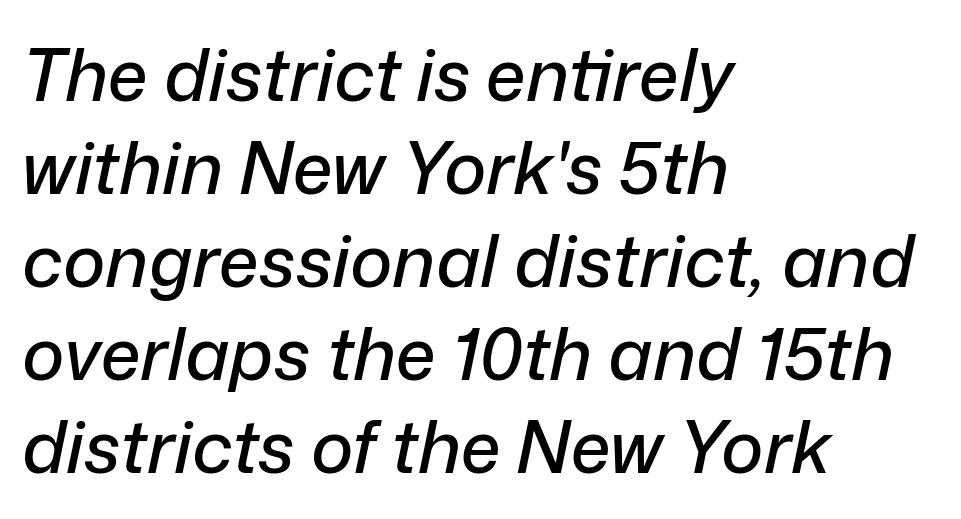
Q: Is the text italic (slanted)? A: Yes, it leans right by about 12 degrees.
Q: Is the text underlined? A: No.
Q: How is the paragraph aligned? A: Left-aligned.
Q: Is the spacing between letters normal or unusually wide? A: Normal.
Q: Is the spacing between lines tight, normal or loose? A: Normal.
Q: Width (condensed, normal, or wide)? A: Normal.
Q: Stroke contrast? A: Low.
Q: x-height? A: Medium.
Q: Monospaced? A: No.
